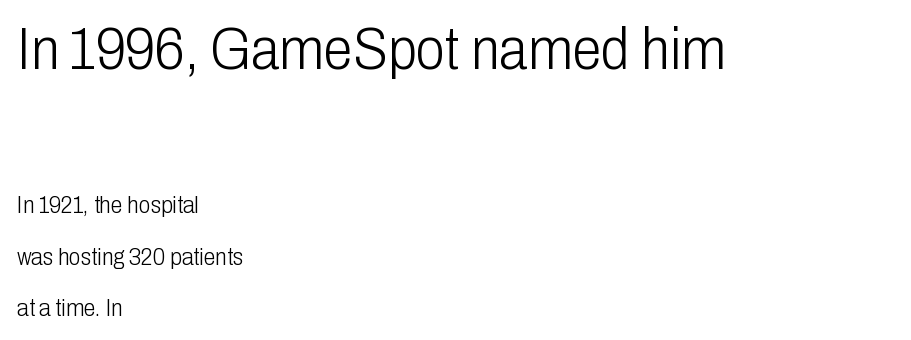
{"serif": "no", "italic": "no", "bold": "no", "weight": "light", "width": "condensed", "stroke_contrast": "low", "x_height": "medium", "monospaced": "no", "underline": "no", "align": "left", "line_spacing": "loose", "line_spacing_ratio": 2.15, "letter_spacing": "normal", "letter_spacing_em": 0.0, "larger_block": "first", "size_ratio": 2.46, "glyph_px": 59}
